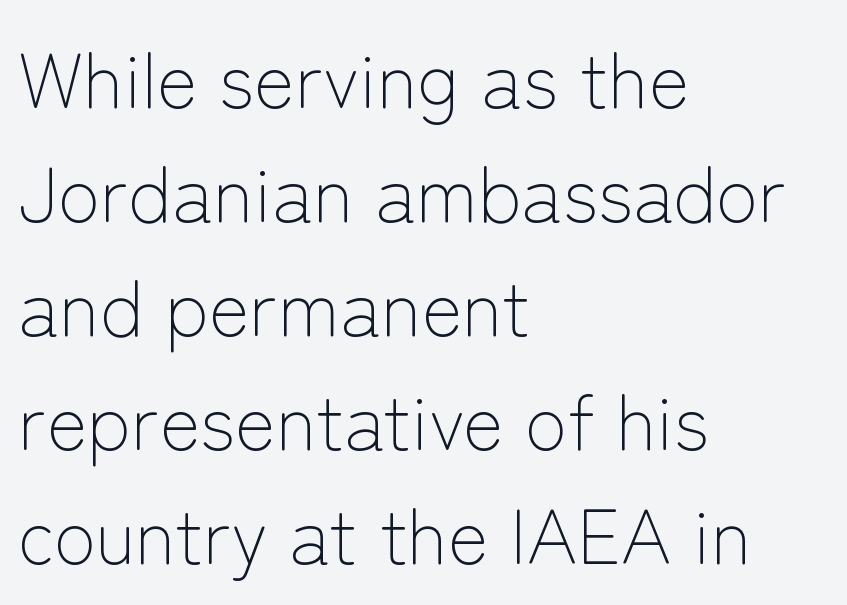
The image shows 77 px light sans-serif type, upright; set left-aligned, normal line spacing (1.48x), normal letter spacing, not underlined; low stroke contrast and a medium x-height.
